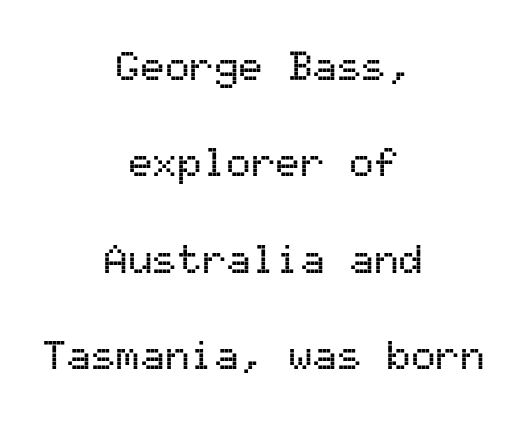
{"serif": "no", "italic": "no", "width": "normal", "stroke_contrast": "medium", "x_height": "medium", "monospaced": "yes", "underline": "no", "align": "center", "line_spacing": "loose", "line_spacing_ratio": 2.35, "letter_spacing": "normal", "letter_spacing_em": 0.0, "glyph_px": 41}
